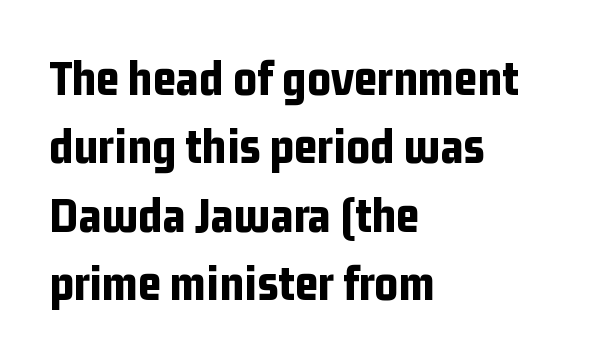
The letters stand upright; this is a roman face. The face used here has the dense, thick strokes of a bold. What's the leading like? Ordinary, nothing unusual. Serif or sans? Sans — the stroke terminals are bare. Honestly, the letter spacing is just normal — you wouldn't notice it.
